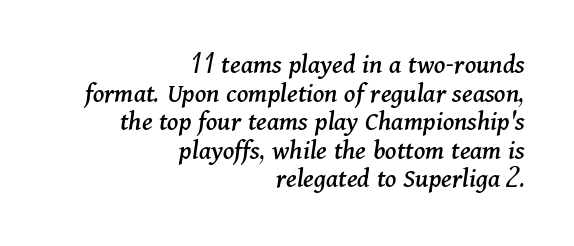
Q: Is the text italic (slanted)? A: Yes, it leans right by about 11 degrees.
Q: Is the typeface a serif or a sans-serif typeface? A: Serif.
Q: Is the text underlined? A: No.
Q: How is the paragraph aligned? A: Right-aligned.
Q: Is the spacing between letters normal or unusually wide? A: Normal.
Q: Is the spacing between lines tight, normal or loose? A: Tight.
Q: Width (condensed, normal, or wide)? A: Normal.
Q: Stroke contrast? A: Medium.
Q: x-height? A: Medium.
Q: Monospaced? A: No.
